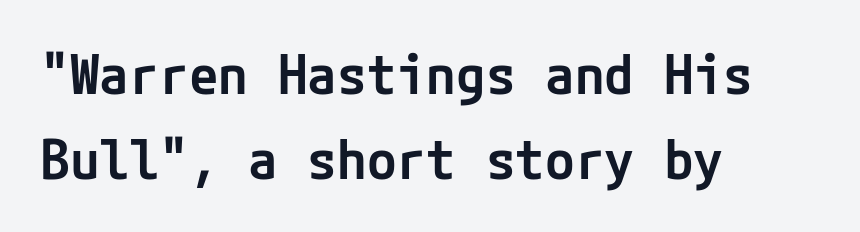
Underlining? Definitely not there. Letterform terminals end flat and unadorned throughout the passage. How heavy is the stroke? Medium-heavy — a semibold, shy of bold. The tracking reads as untouched default to a designer's eye. Is there much room between lines? A standard amount, neither cramped nor airy.
